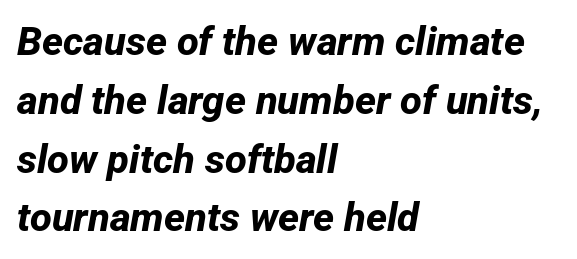
{"serif": "no", "bold": "yes", "weight": "bold", "width": "normal", "stroke_contrast": "low", "x_height": "medium", "monospaced": "no", "underline": "no", "align": "left", "line_spacing": "normal", "line_spacing_ratio": 1.47, "letter_spacing": "normal", "letter_spacing_em": 0.0, "glyph_px": 40}
